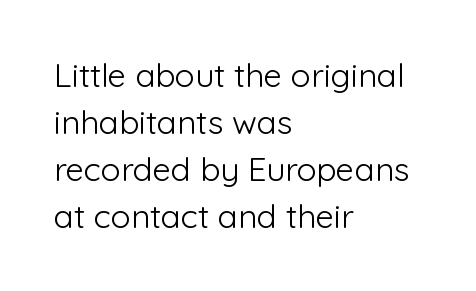
Q: Is the text bold? A: No.
Q: Is the text italic (slanted)? A: No, it is upright.
Q: Is the typeface a serif or a sans-serif typeface? A: Sans-serif.
Q: Is the text underlined? A: No.
Q: How is the paragraph aligned? A: Left-aligned.
Q: Is the spacing between letters normal or unusually wide? A: Normal.
Q: Is the spacing between lines tight, normal or loose? A: Normal.
Q: Width (condensed, normal, or wide)? A: Normal.
Q: Stroke contrast? A: Low.
Q: x-height? A: Medium.
Q: Monospaced? A: No.
